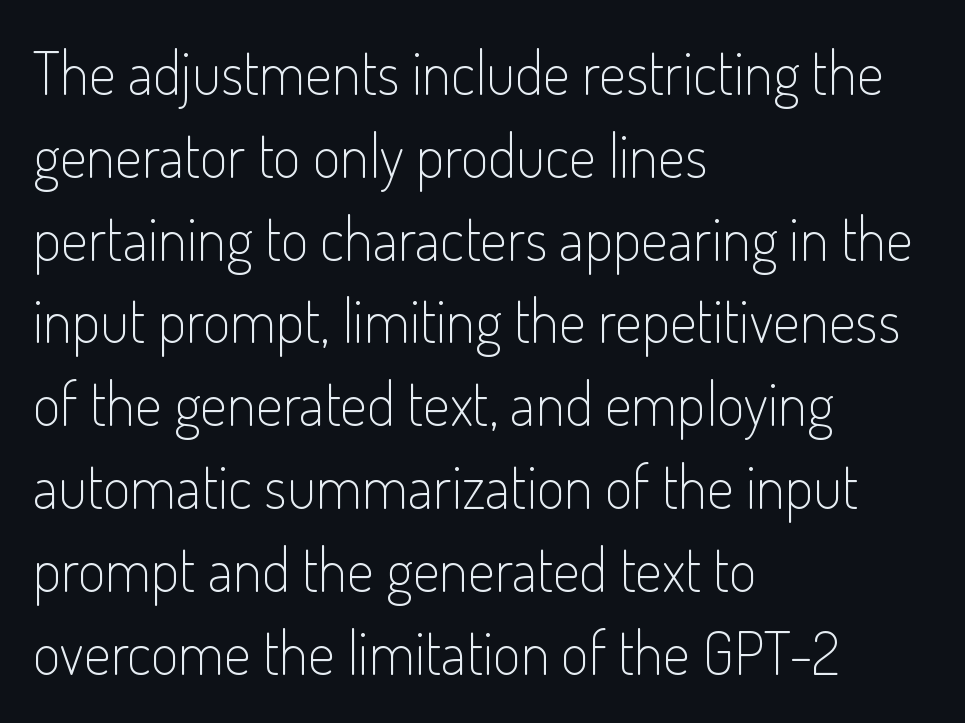
Q: Is the text bold? A: No.
Q: Is the text italic (slanted)? A: No, it is upright.
Q: Is the typeface a serif or a sans-serif typeface? A: Sans-serif.
Q: Is the text underlined? A: No.
Q: How is the paragraph aligned? A: Left-aligned.
Q: Is the spacing between letters normal or unusually wide? A: Normal.
Q: Is the spacing between lines tight, normal or loose? A: Normal.
Q: Width (condensed, normal, or wide)? A: Condensed.
Q: Stroke contrast? A: Low.
Q: x-height? A: Small.
Q: Monospaced? A: No.
